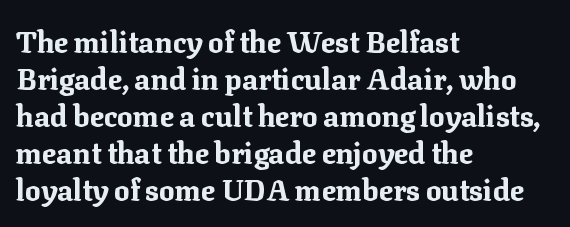
The image shows 29 px bold serif type, upright; set left-aligned, normal line spacing (1.28x), normal letter spacing, not underlined; medium stroke contrast and a medium x-height.
